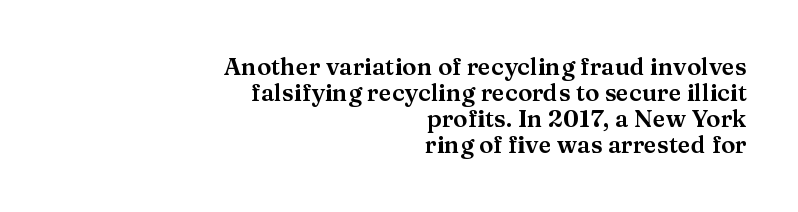
{"italic": "no", "underline": "no", "align": "right", "line_spacing": "tight", "line_spacing_ratio": 1.09, "letter_spacing": "normal", "letter_spacing_em": 0.0, "glyph_px": 24}
